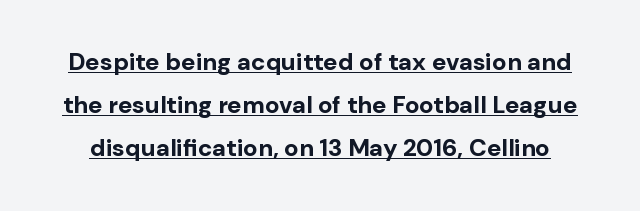
Is the type bold? Yes — the strokes are clearly thick and heavy. Ascenders rise straight up at ninety degrees. Inter-character spacing is left at the font's built-in metrics. A rule runs beneath these lines of type.
